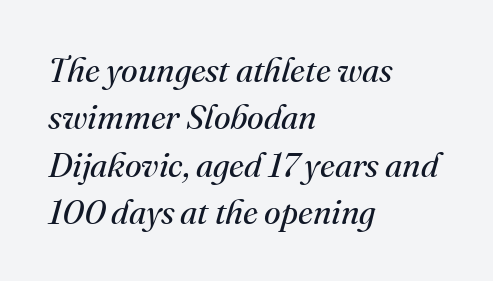
Q: Is the text bold? A: No.
Q: Is the text italic (slanted)? A: Yes, it leans right by about 16 degrees.
Q: Is the typeface a serif or a sans-serif typeface? A: Serif.
Q: Is the text underlined? A: No.
Q: How is the paragraph aligned? A: Left-aligned.
Q: Is the spacing between letters normal or unusually wide? A: Normal.
Q: Is the spacing between lines tight, normal or loose? A: Normal.
Q: Width (condensed, normal, or wide)? A: Normal.
Q: Stroke contrast? A: Medium.
Q: x-height? A: Small.
Q: Monospaced? A: No.
